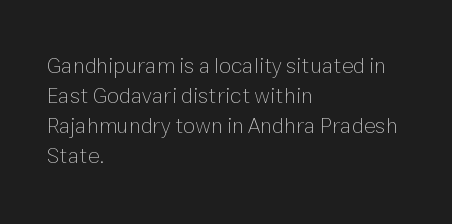
{"italic": "no", "bold": "no", "underline": "no", "align": "left", "line_spacing": "normal", "line_spacing_ratio": 1.37, "letter_spacing": "normal", "letter_spacing_em": 0.0, "glyph_px": 22}
